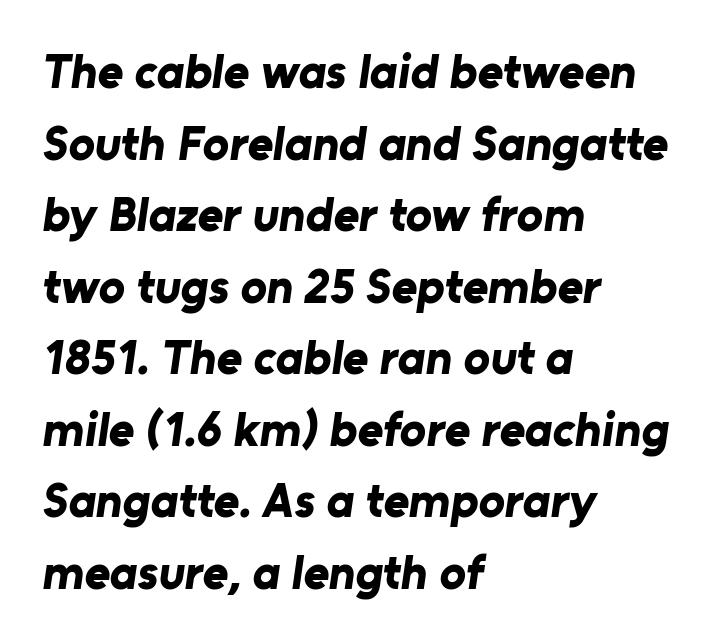
These lines carry a lot of weight — the face is fully bold. Serif or sans? Sans — the stroke terminals are bare. Think of a printed novel: that variable character pitch is what you see here. In terms of letterspacing, this is plain default setting. The rendering uses a moderate line-height, typical for paragraphs. Just letters on the line, the space beneath them empty.
